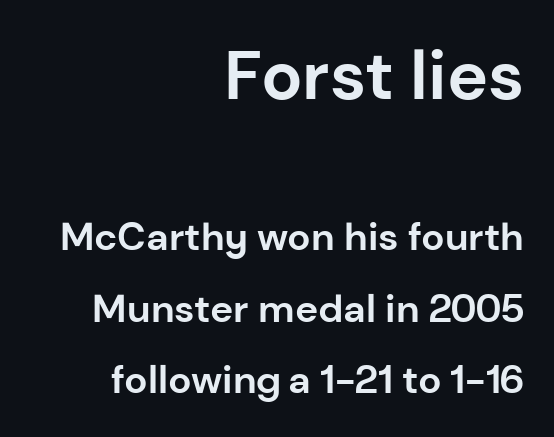
The rendering uses a bold face; every stroke is thick and dark. The glyphs in this specimen are sans serif. Posture: vertical. Which margin do the lines hug? The right one — the left edge is uneven. Proportional: the letters do not fall into vertical columns.
